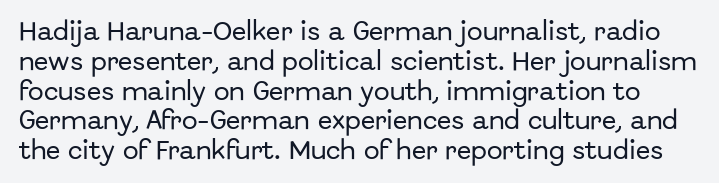
The image shows 21 px text type, upright; set normal line spacing (1.42x), normal letter spacing, not underlined.
